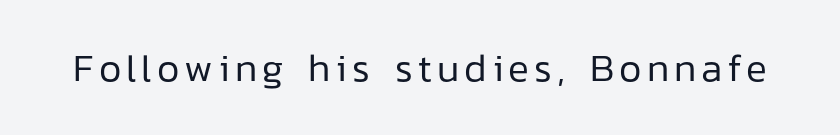
Q: Is the text bold? A: No.
Q: Is the text italic (slanted)? A: No, it is upright.
Q: Is the typeface a serif or a sans-serif typeface? A: Sans-serif.
Q: Is the text underlined? A: No.
Q: Width (condensed, normal, or wide)? A: Normal.
Q: Stroke contrast? A: Low.
Q: x-height? A: Medium.
Q: Monospaced? A: No.
